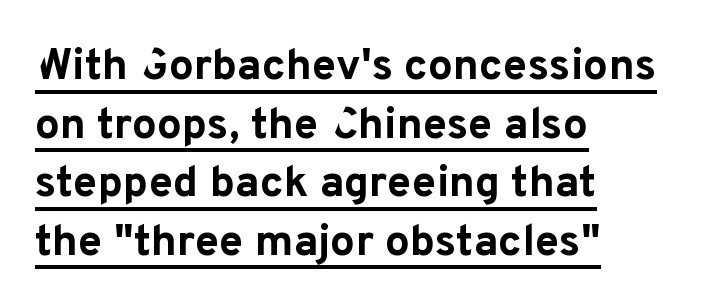
{"serif": "no", "italic": "no", "bold": "yes", "weight": "bold", "width": "normal", "stroke_contrast": "low", "x_height": "medium", "monospaced": "no", "underline": "yes", "align": "left", "line_spacing": "normal", "line_spacing_ratio": 1.33, "letter_spacing": "normal", "letter_spacing_em": 0.0, "glyph_px": 44}
